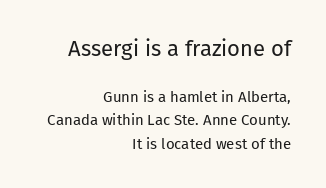
{"italic": "no", "bold": "no", "underline": "no", "align": "right", "line_spacing": "normal", "line_spacing_ratio": 1.56, "letter_spacing": "normal", "letter_spacing_em": 0.0, "larger_block": "first", "size_ratio": 1.47, "glyph_px": 22}
